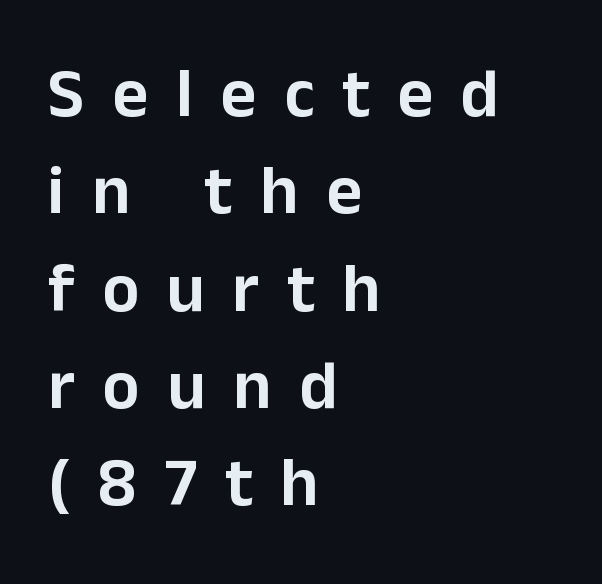
The image shows 69 px sans-serif type, upright; set left-aligned, normal line spacing (1.41x), unusually wide letter spacing (+0.4 em), not underlined; low stroke contrast and a medium x-height.
